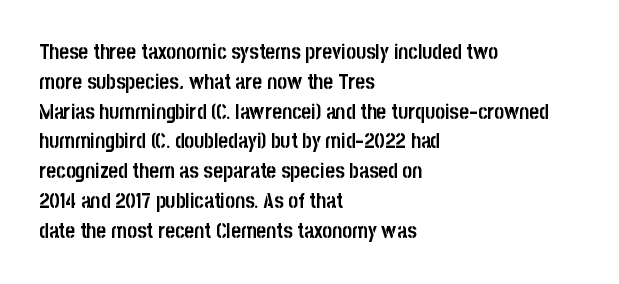
The image shows 21 px bold type, upright; set left-aligned, normal line spacing (1.42x), normal letter spacing, not underlined.
